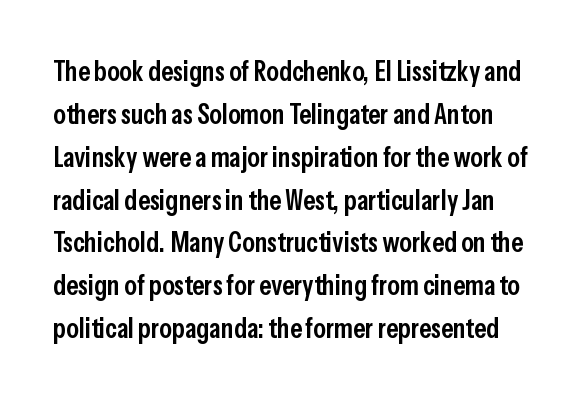
The image shows 28 px semibold, condensed sans-serif type, upright; set normal line spacing (1.53x), normal letter spacing, not underlined; low stroke contrast and a medium x-height.
